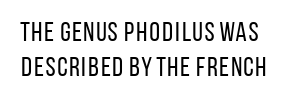
{"italic": "no", "bold": "no", "underline": "no", "line_spacing": "normal", "line_spacing_ratio": 1.29, "letter_spacing": "normal", "letter_spacing_em": 0.0, "glyph_px": 27}
